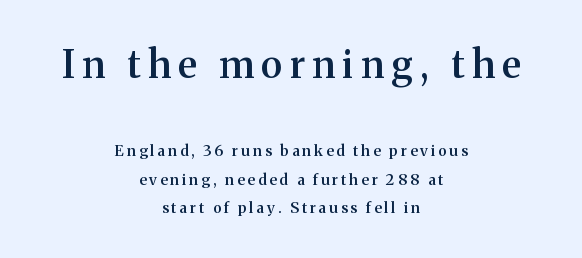
Weight: semibold (demi). Honestly, the letter spacing is so wide it's the main thing you notice. Look at the bottom of the vertical strokes: they flare into serifs here. Which chunk is bigger? The first one — the top block dwarfs the bottom.
